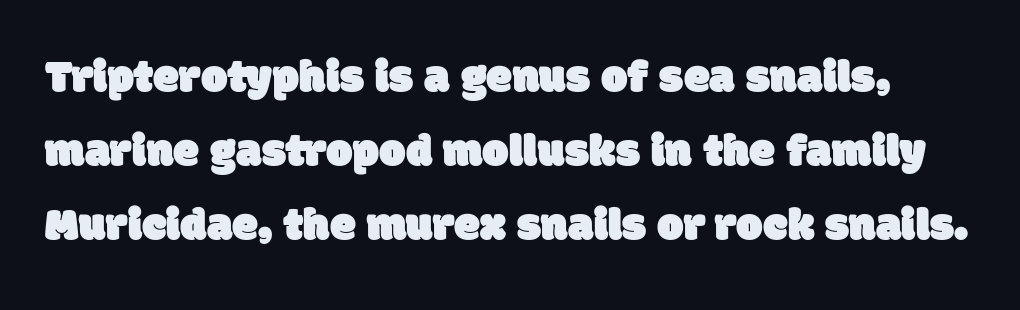
Q: Is the typeface a serif or a sans-serif typeface? A: Sans-serif.
Q: Is the text underlined? A: No.
Q: Is the spacing between letters normal or unusually wide? A: Normal.
Q: Is the spacing between lines tight, normal or loose? A: Normal.
Q: Width (condensed, normal, or wide)? A: Normal.
Q: Stroke contrast? A: Low.
Q: x-height? A: Large.
Q: Monospaced? A: No.
